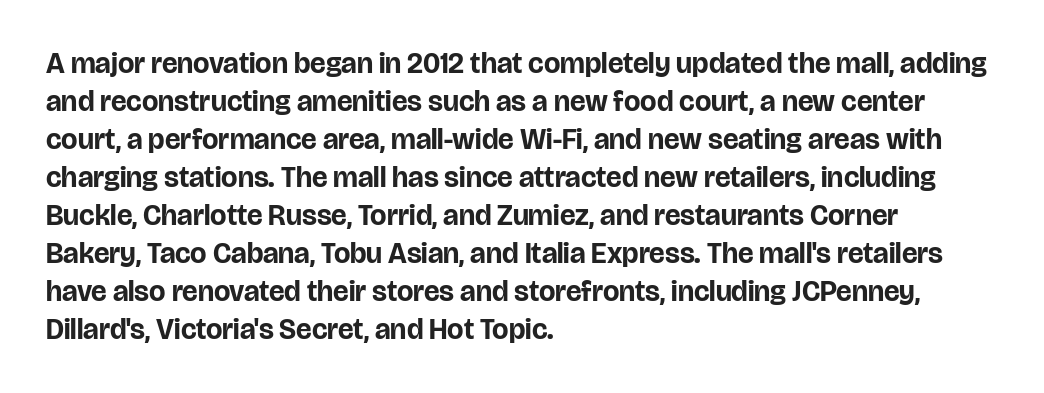
Q: Is the text bold? A: Yes.
Q: Is the text italic (slanted)? A: No, it is upright.
Q: Is the typeface a serif or a sans-serif typeface? A: Sans-serif.
Q: Is the text underlined? A: No.
Q: How is the paragraph aligned? A: Left-aligned.
Q: Is the spacing between letters normal or unusually wide? A: Normal.
Q: Is the spacing between lines tight, normal or loose? A: Normal.
Q: Width (condensed, normal, or wide)? A: Normal.
Q: Stroke contrast? A: Low.
Q: x-height? A: Large.
Q: Monospaced? A: No.
